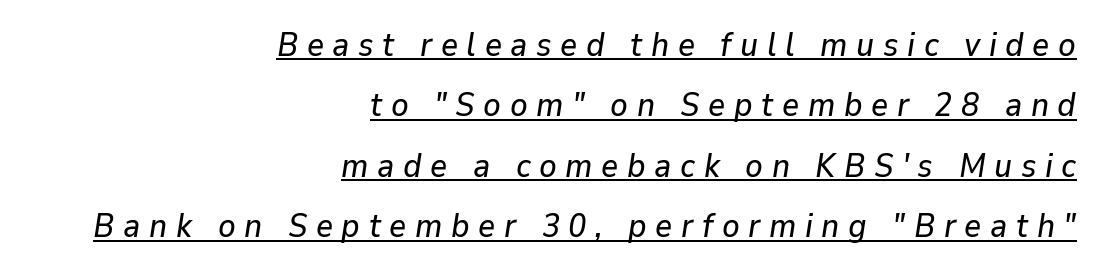
The image shows 33 px text type, italic (leaning right); set right-aligned, line spacing 1.83x, unusually wide letter spacing (+0.26 em), underlined; low stroke contrast and a medium x-height.
